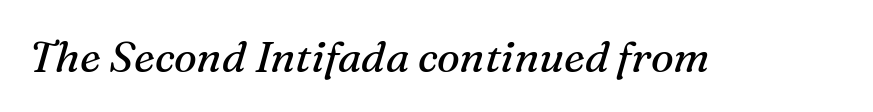
{"serif": "yes", "italic": "yes", "lean": "right", "slant_degrees": 16, "bold": "no", "weight": "regular", "width": "normal", "stroke_contrast": "medium", "x_height": "medium", "monospaced": "no", "underline": "no", "letter_spacing": "normal", "letter_spacing_em": 0.0, "glyph_px": 43}
